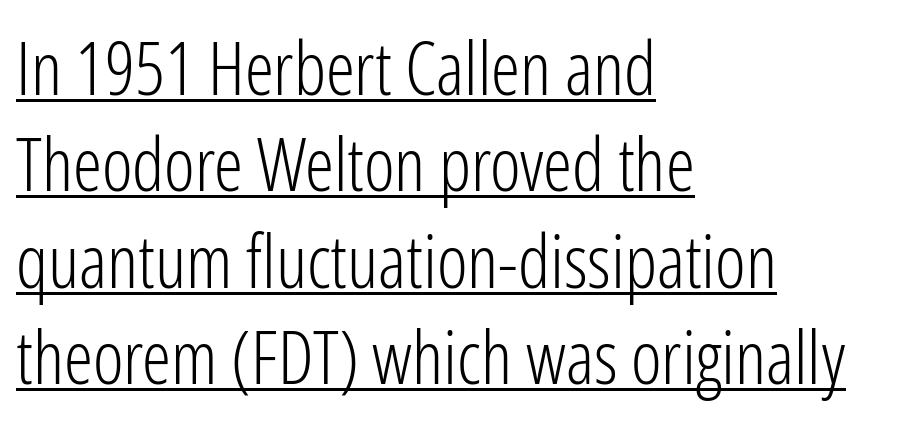
The image shows 73 px light, condensed sans-serif type, upright; set left-aligned, normal line spacing (1.32x), normal letter spacing, underlined; low stroke contrast and a medium x-height.
